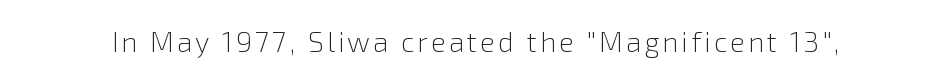
{"serif": "no", "italic": "no", "bold": "no", "weight": "light", "width": "normal", "stroke_contrast": "low", "x_height": "medium", "monospaced": "no", "underline": "no", "glyph_px": 28}
